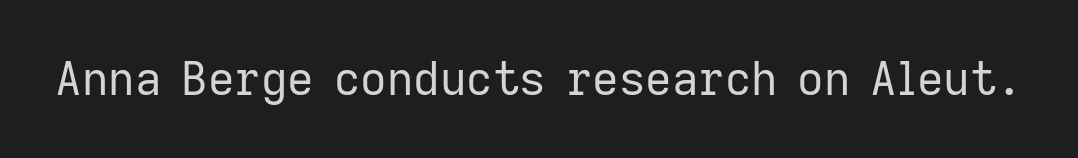
The image shows 46 px regular-weight sans-serif type, upright; set normal letter spacing, not underlined; low stroke contrast and a medium x-height.
